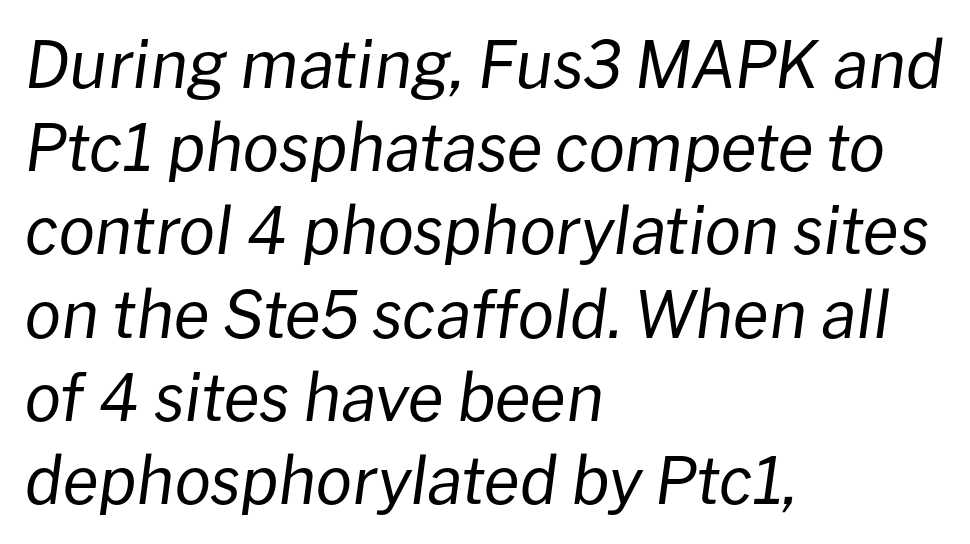
The rendering uses natural spacing where letterforms have individual widths. Letters rest on an invisible, unmarked baseline. Leading matches the norm, producing a regular column. Weight: regular or lighter. Does extra space separate the letters? No, they use regular spacing. A classic flush-left, rag-right setting is used for this passage.
